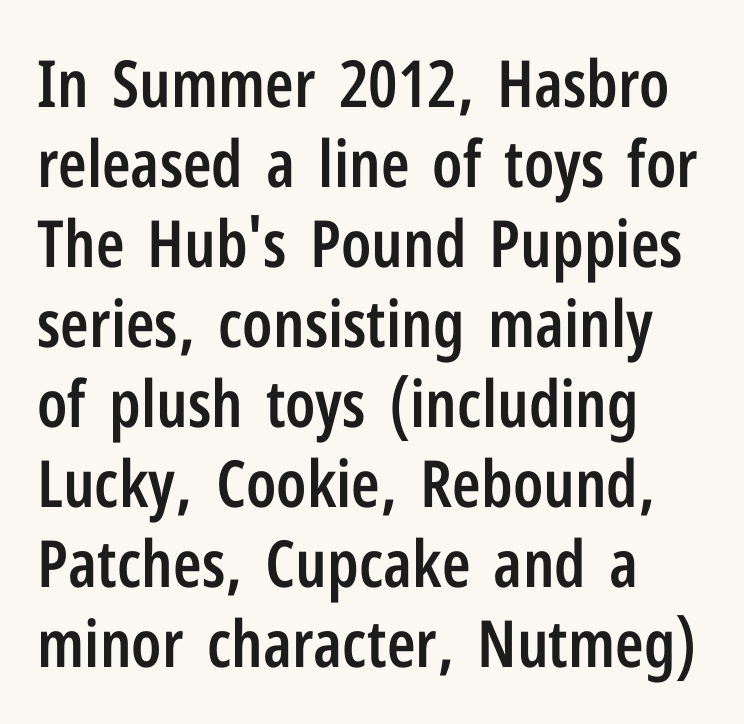
Teacher's note: observe the even left margin — that is flush-left alignment. The area under the type is left untouched. The passage shown is typed in a proportional face where columns would drift. Standard letterfit; no display-style spreading of the glyphs.
